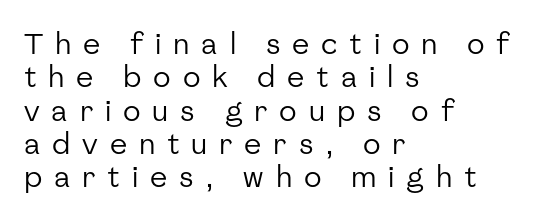
The image shows 29 px regular-weight sans-serif type, upright; set left-aligned, tight line spacing (1.15x), unusually wide letter spacing (+0.41 em), not underlined; low stroke contrast and a medium x-height.
